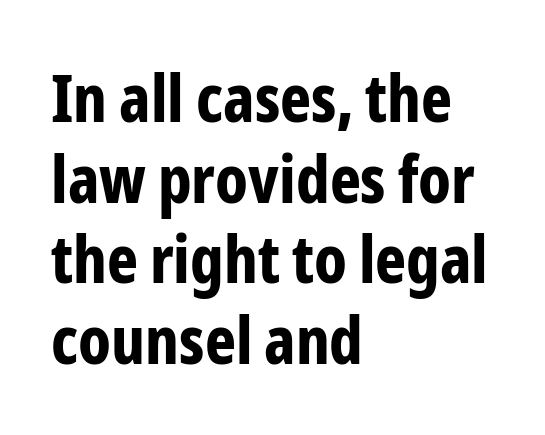
The sample has been set heavy, in full bold. The passage shown is typeset with a sans-serif family. Layout note: lines flush left. Here the designer chose a conventional face with non-uniform glyph widths. In terms of posture, this sample is upright. Nobody touched the tracking dial on this one.
